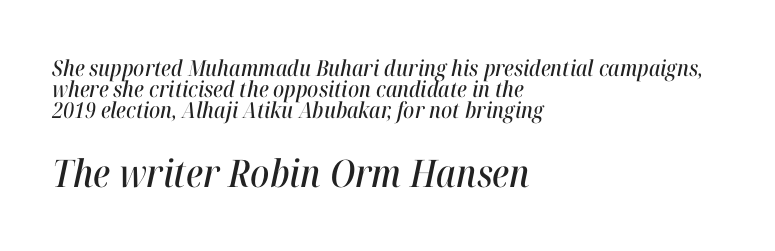
{"italic": "yes", "lean": "right", "slant_degrees": 12, "width": "condensed", "stroke_contrast": "high", "x_height": "medium", "monospaced": "no", "underline": "no", "align": "left", "line_spacing": "tight", "line_spacing_ratio": 0.96, "letter_spacing": "normal", "letter_spacing_em": 0.0, "larger_block": "second", "size_ratio": 1.73, "glyph_px": 38}
